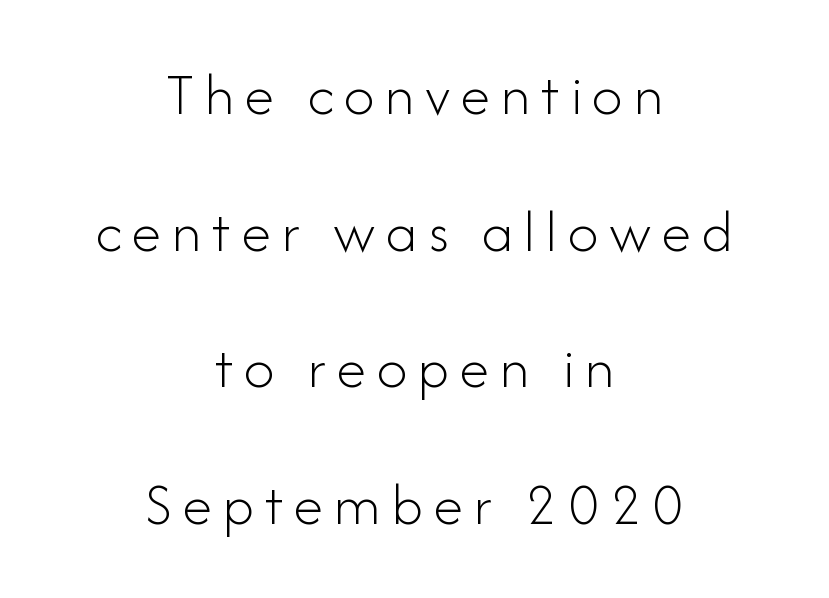
Q: Is the text bold? A: No.
Q: Is the text italic (slanted)? A: No, it is upright.
Q: Is the typeface a serif or a sans-serif typeface? A: Sans-serif.
Q: Is the text underlined? A: No.
Q: How is the paragraph aligned? A: Centered.
Q: Is the spacing between lines tight, normal or loose? A: Loose.
Q: Width (condensed, normal, or wide)? A: Normal.
Q: Stroke contrast? A: Low.
Q: x-height? A: Small.
Q: Monospaced? A: No.
